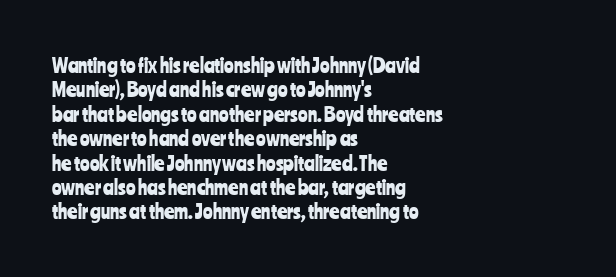
{"italic": "no", "underline": "no", "align": "left", "line_spacing_ratio": 1.22, "letter_spacing": "normal", "letter_spacing_em": 0.0, "glyph_px": 20}
